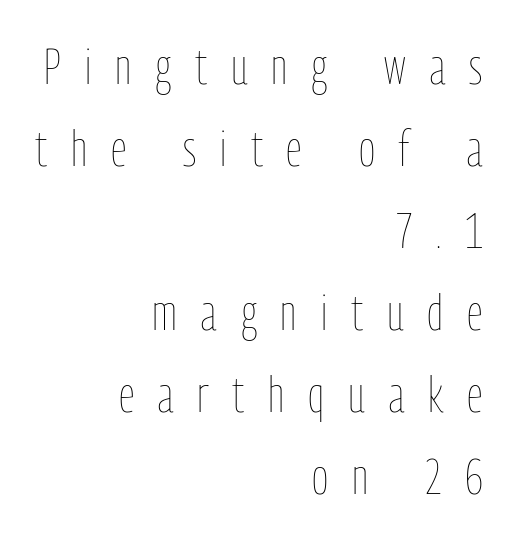
{"italic": "no", "bold": "no", "weight": "thin", "width": "condensed", "stroke_contrast": "low", "x_height": "medium", "monospaced": "no", "underline": "no", "align": "right", "line_spacing": "normal", "line_spacing_ratio": 1.64, "letter_spacing": "wide", "letter_spacing_em": 0.48, "glyph_px": 50}
